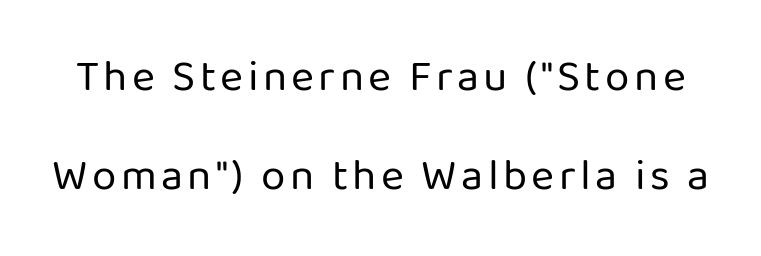
The image shows 44 px regular-weight sans-serif type, upright; set loose line spacing (2.25x), not underlined; low stroke contrast and a medium x-height.
